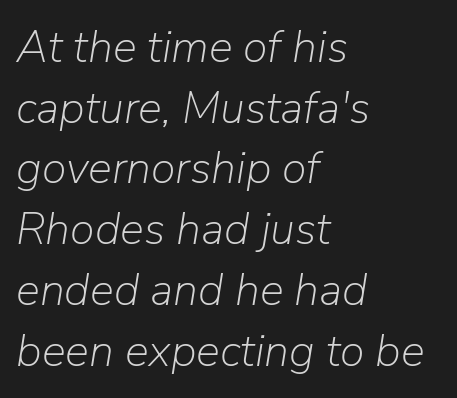
The image shows 45 px light type, italic (leaning right); set left-aligned, normal line spacing (1.35x), normal letter spacing, not underlined; low stroke contrast and a medium x-height.
